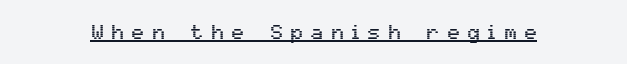
A typographer would call this underscored text. Ascenders rise straight up at ninety degrees. Students, note that the glyphs here are deliberately spaced far apart.
